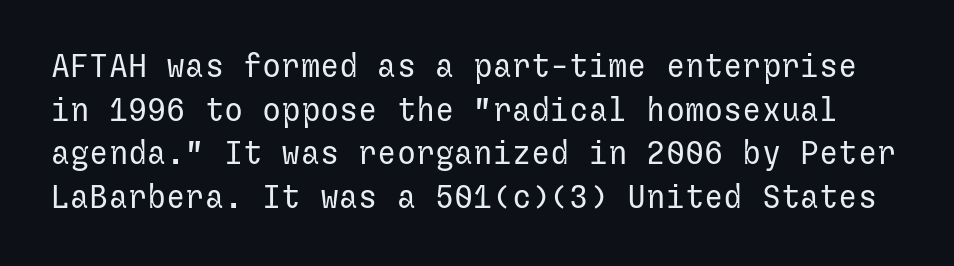
{"serif": "no", "italic": "no", "bold": "no", "weight": "regular", "width": "normal", "stroke_contrast": "low", "x_height": "medium", "underline": "no", "line_spacing": "normal", "line_spacing_ratio": 1.36, "letter_spacing": "normal", "letter_spacing_em": 0.0, "glyph_px": 32}
